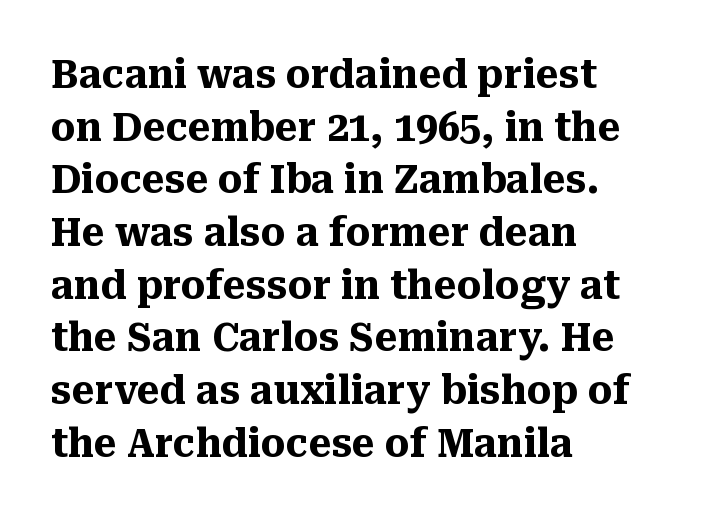
The image shows 39 px heavy serif type, upright; set left-aligned, normal line spacing (1.35x), normal letter spacing, not underlined; medium stroke contrast and a medium x-height.
